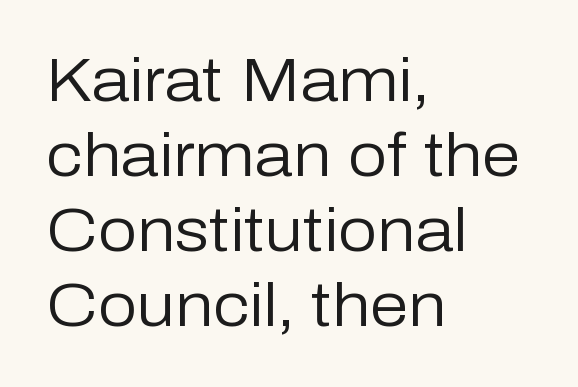
Q: Is the text bold? A: No.
Q: Is the text italic (slanted)? A: No, it is upright.
Q: Is the typeface a serif or a sans-serif typeface? A: Sans-serif.
Q: Is the text underlined? A: No.
Q: How is the paragraph aligned? A: Left-aligned.
Q: Is the spacing between letters normal or unusually wide? A: Normal.
Q: Width (condensed, normal, or wide)? A: Normal.
Q: Stroke contrast? A: Low.
Q: x-height? A: Medium.
Q: Monospaced? A: No.
